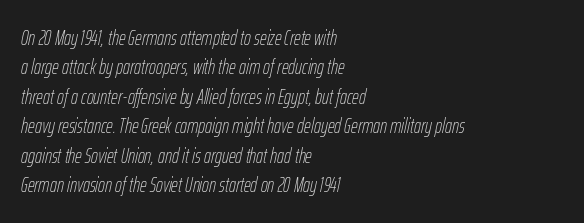
The image shows 21 px text type, italic (leaning right); set left-aligned, normal line spacing (1.4x), normal letter spacing, not underlined.
